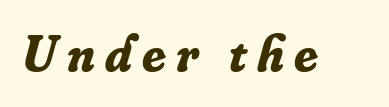
These lines have a slow, spaced-out rhythm from letter to letter. Is the type bold? Yes — the strokes are clearly thick and heavy. The passage shown is typeset with a serif family. Unmarked baselines from the first word to the last. The rendering applies a slant to the glyphs.
